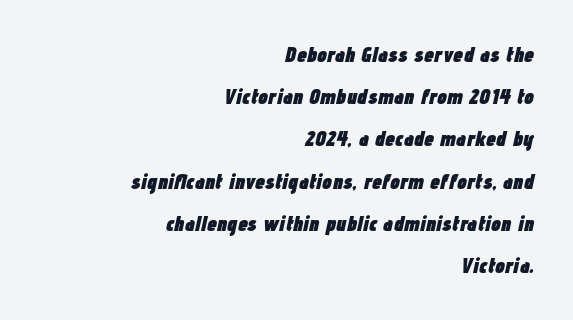
{"italic": "yes", "lean": "right", "slant_degrees": 12, "bold": "yes", "underline": "no", "align": "right", "line_spacing": "loose", "line_spacing_ratio": 1.92, "letter_spacing": "normal", "letter_spacing_em": 0.0, "glyph_px": 22}
